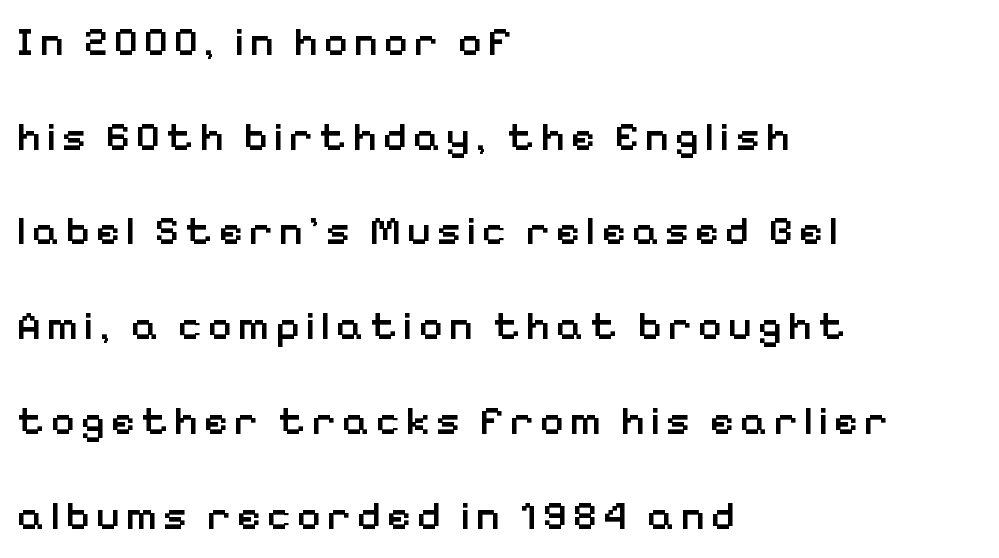
Q: Is the text bold? A: Semi-bold.
Q: Is the text italic (slanted)? A: No, it is upright.
Q: Is the typeface a serif or a sans-serif typeface? A: Sans-serif.
Q: Is the text underlined? A: No.
Q: How is the paragraph aligned? A: Left-aligned.
Q: Is the spacing between lines tight, normal or loose? A: Loose.
Q: Width (condensed, normal, or wide)? A: Normal.
Q: Stroke contrast? A: Low.
Q: x-height? A: Medium.
Q: Monospaced? A: No.
